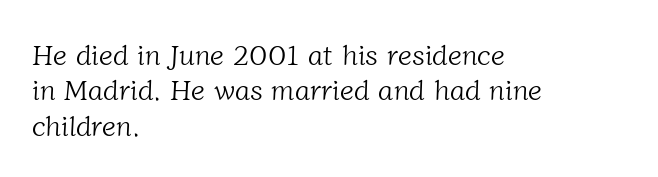
Notice how descenders clear the ascenders below comfortably — that's standard leading. This reads as an unemphasized weight, regular at the heaviest. Varying glyph widths throughout — classic text-font behaviour. Old-style or modern, the face here clearly has serifs. Letters rest on an invisible, unmarked baseline.
